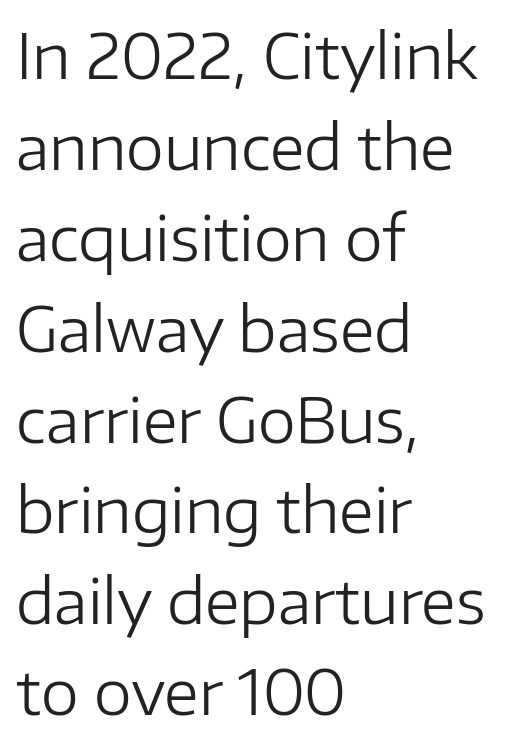
Q: Is the text bold? A: No.
Q: Is the text italic (slanted)? A: No, it is upright.
Q: Is the typeface a serif or a sans-serif typeface? A: Sans-serif.
Q: Is the text underlined? A: No.
Q: How is the paragraph aligned? A: Left-aligned.
Q: Is the spacing between letters normal or unusually wide? A: Normal.
Q: Is the spacing between lines tight, normal or loose? A: Normal.
Q: Width (condensed, normal, or wide)? A: Normal.
Q: Stroke contrast? A: Low.
Q: x-height? A: Medium.
Q: Monospaced? A: No.
